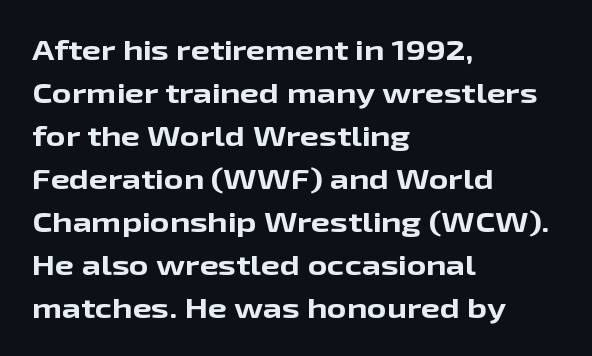
The image shows 27 px bold type, upright; set left-aligned, normal line spacing (1.59x), normal letter spacing, not underlined.
